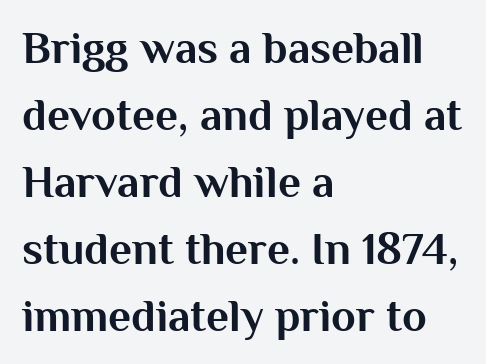
{"serif": "no", "italic": "no", "bold": "yes", "weight": "bold", "width": "normal", "stroke_contrast": "medium", "x_height": "medium", "monospaced": "no", "underline": "no", "align": "left", "line_spacing": "normal", "line_spacing_ratio": 1.49, "letter_spacing": "normal", "letter_spacing_em": 0.0, "glyph_px": 45}
